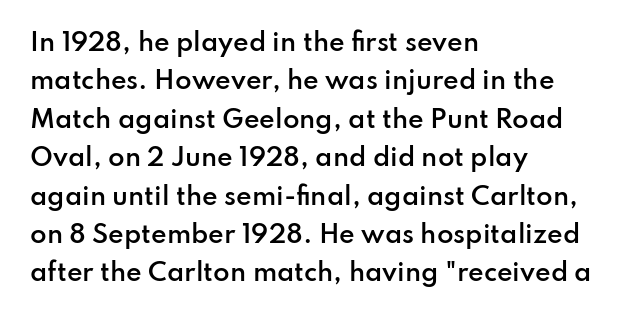
Q: Is the text bold? A: Semi-bold.
Q: Is the text italic (slanted)? A: No, it is upright.
Q: Is the text underlined? A: No.
Q: How is the paragraph aligned? A: Left-aligned.
Q: Is the spacing between letters normal or unusually wide? A: Normal.
Q: Is the spacing between lines tight, normal or loose? A: Normal.
